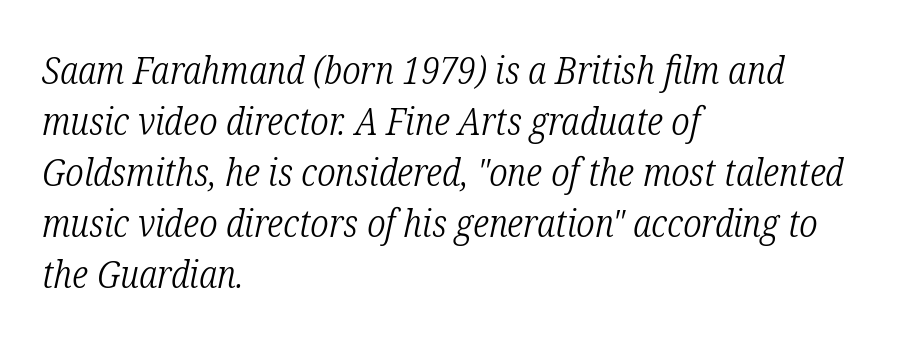
{"serif": "yes", "italic": "yes", "lean": "right", "slant_degrees": 12, "bold": "no", "weight": "light", "width": "condensed", "stroke_contrast": "low", "x_height": "medium", "monospaced": "no", "underline": "no", "align": "left", "line_spacing": "normal", "line_spacing_ratio": 1.31, "letter_spacing": "normal", "letter_spacing_em": 0.0, "glyph_px": 39}
